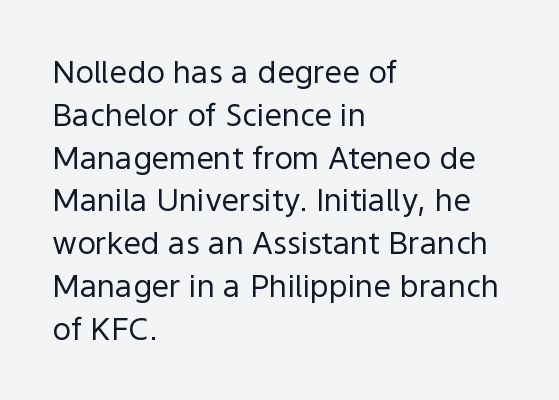
The image shows 31 px regular-weight sans-serif type, upright; set left-aligned, normal line spacing (1.38x), normal letter spacing, not underlined; a medium x-height.
